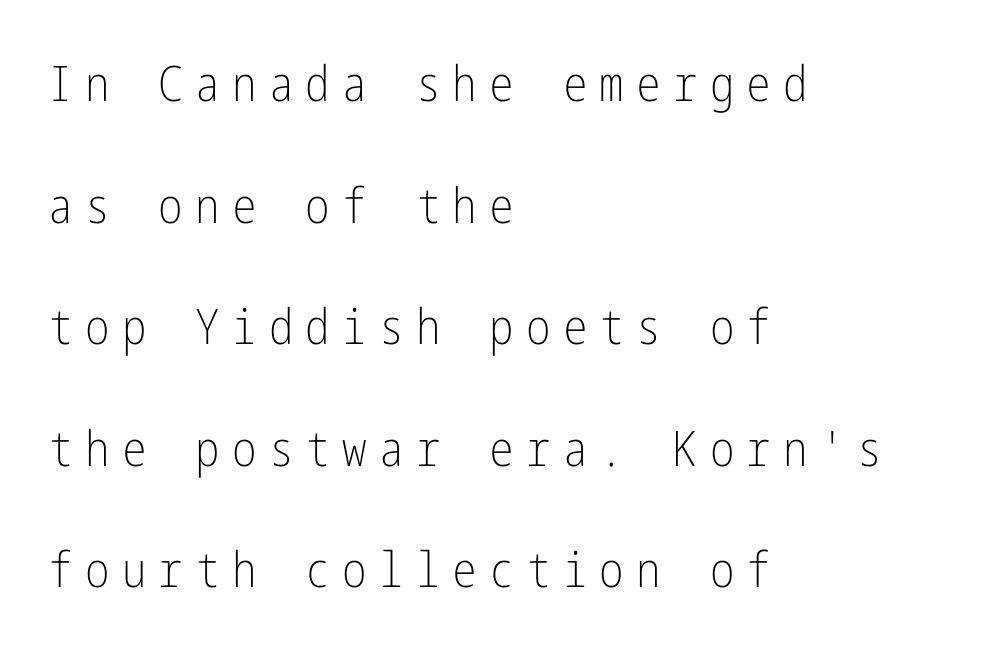
{"serif": "no", "italic": "no", "bold": "no", "weight": "light", "width": "condensed", "stroke_contrast": "low", "x_height": "medium", "underline": "no", "align": "left", "line_spacing": "loose", "line_spacing_ratio": 2.48, "letter_spacing": "wide", "letter_spacing_em": 0.25, "glyph_px": 49}
